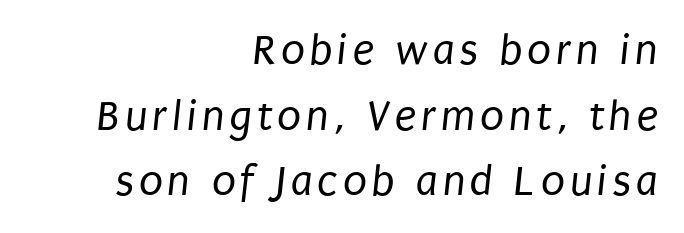
The image shows 44 px regular-weight, condensed sans-serif type; set right-aligned, normal line spacing (1.49x), not underlined; low stroke contrast and a large x-height.
